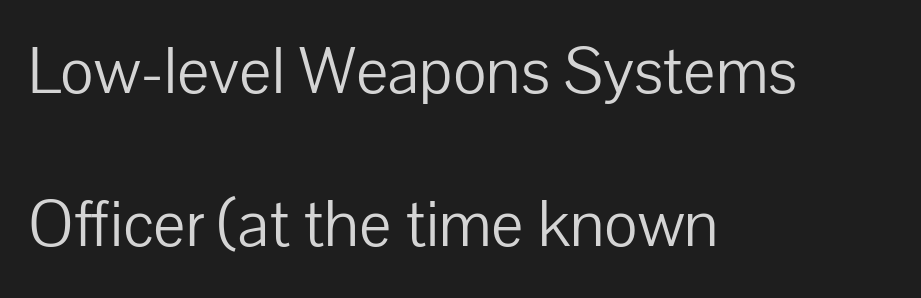
Proportional: the letters do not fall into vertical columns. Nobody drew a line under any word here. This is the regular roman posture of the typeface. What kind of face is this? One without serifs — a sans. Weight: not bold — regular or lighter.
